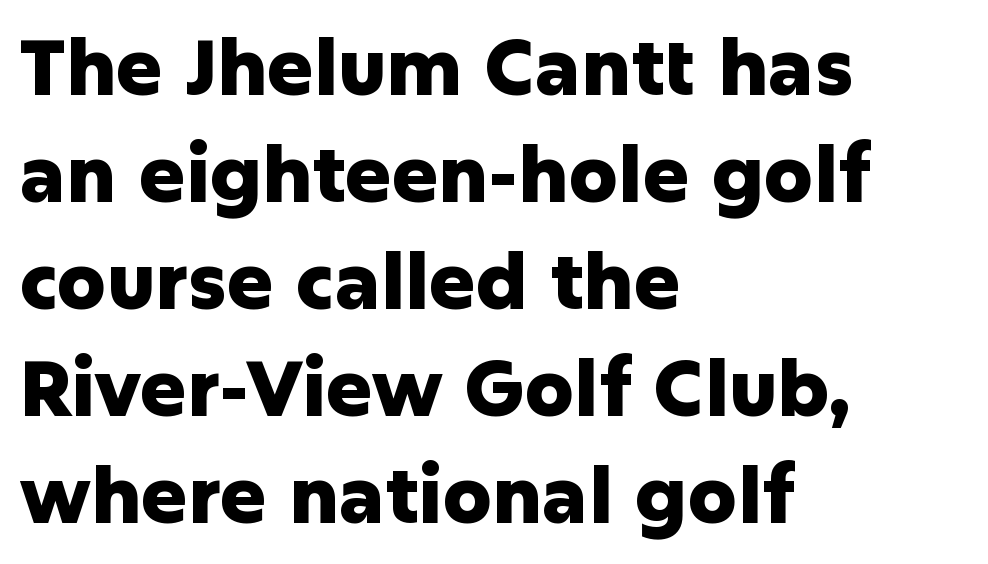
You'd pick this weight for a headline — it's a proper bold. Characters remain perfectly vertical along every line. Leftover space on each line is placed entirely after the last word. Letter spacing: default. The type family on display is of the sans-serif kind. Successive baselines arrive at the customary interval.
